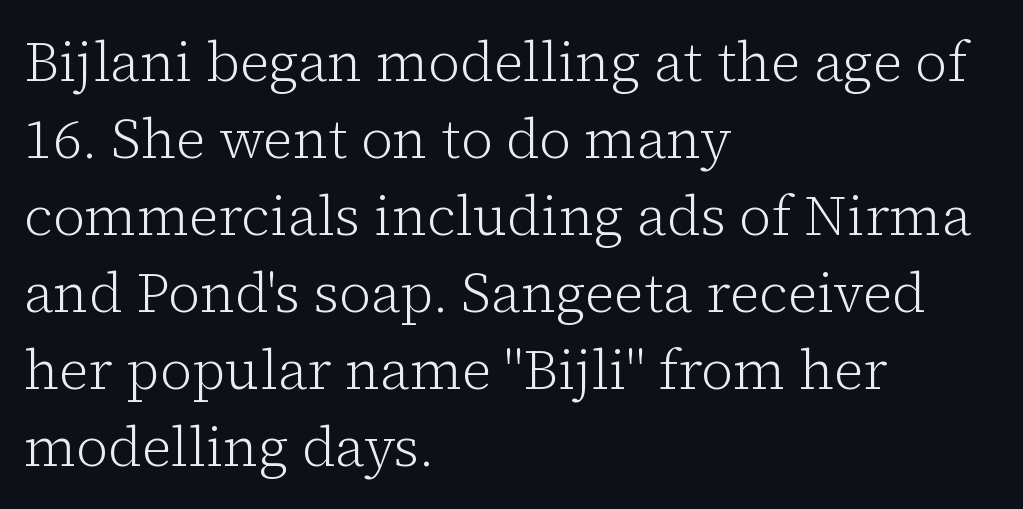
{"serif": "yes", "italic": "no", "bold": "no", "weight": "light", "width": "normal", "stroke_contrast": "low", "x_height": "medium", "monospaced": "no", "underline": "no", "align": "left", "line_spacing": "normal", "line_spacing_ratio": 1.4, "letter_spacing": "normal", "letter_spacing_em": 0.0, "glyph_px": 55}
